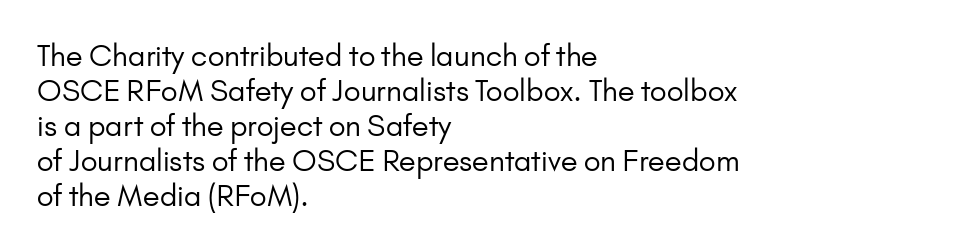
The letters stand straight up with perfectly vertical stems. Stroke mass is kept to a normal reading level or below. Regarding serifs, this sample does without them. These lines are rendered in a variable-pitch font. Words appear dense and cohesive because spacing is normal. The words here are not underlined.
